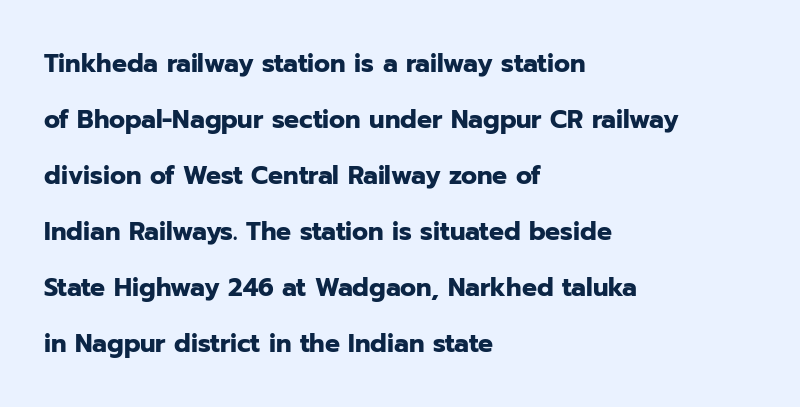
The image shows 25 px bold type, upright; set left-aligned, loose line spacing (2.24x), normal letter spacing, not underlined.
